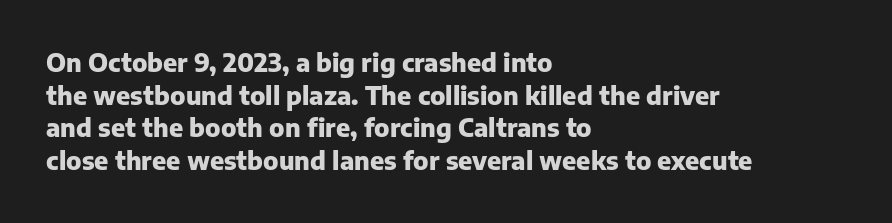
{"italic": "no", "bold": "yes", "underline": "no", "align": "left", "line_spacing": "normal", "line_spacing_ratio": 1.31, "letter_spacing": "normal", "letter_spacing_em": 0.0, "glyph_px": 25}
